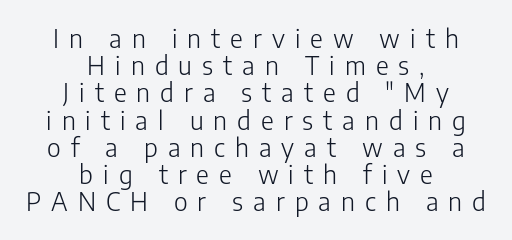
Caption: expanded tracking, letters set apart. No heavy texture on the line: the type isn't bold. Underline: absent. Quick note: interline space is minimal. If you folded the block vertically in half, each line would mirror itself in length.
